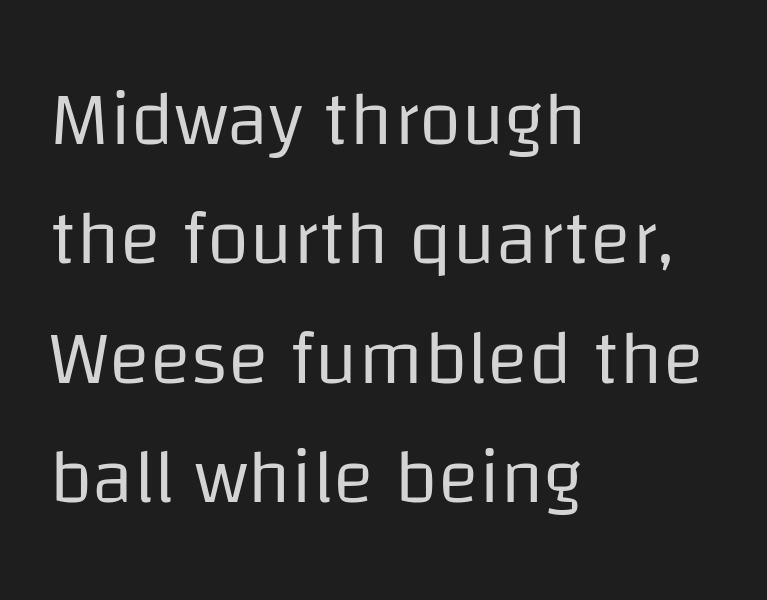
The image shows 77 px regular-weight sans-serif type, upright; set left-aligned, normal line spacing (1.55x), normal letter spacing, not underlined; low stroke contrast and a large x-height.
